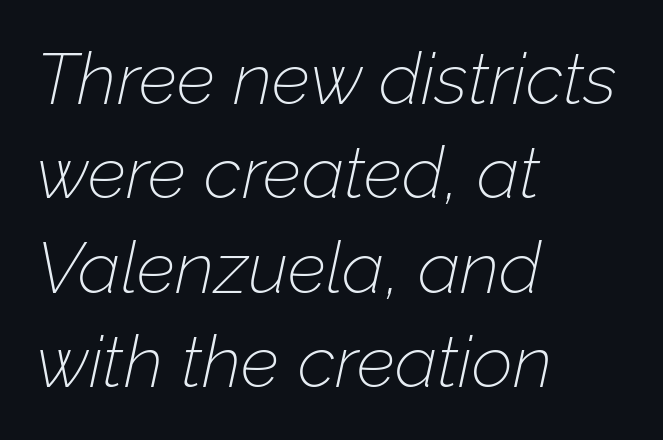
The passage shown is typed in a proportional face where columns would drift. Descenders hang freely into open space. Nothing unusual about the tracking: characters are spaced as the font intends. The font's italic variant was chosen for this text. No extra ink here — the face is not bold.
